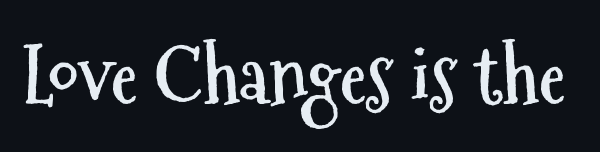
As a designer I'd log this as weight 700, bold. Posture: vertical. Words float on clear page, feet unadorned. Caption: standard tracking, unaltered.
